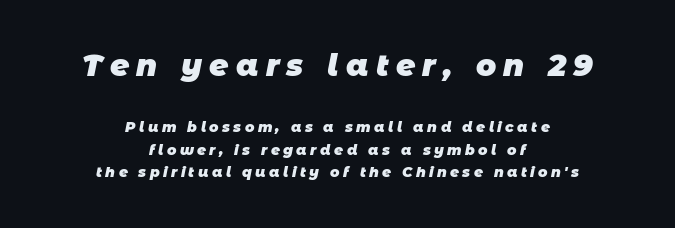
Short note: letters widely spaced. The face used here is proportionally spaced, like ordinary book or web type. Descender tails drop into unmarked territory. Strong, thick strokes mark this as bold type.
